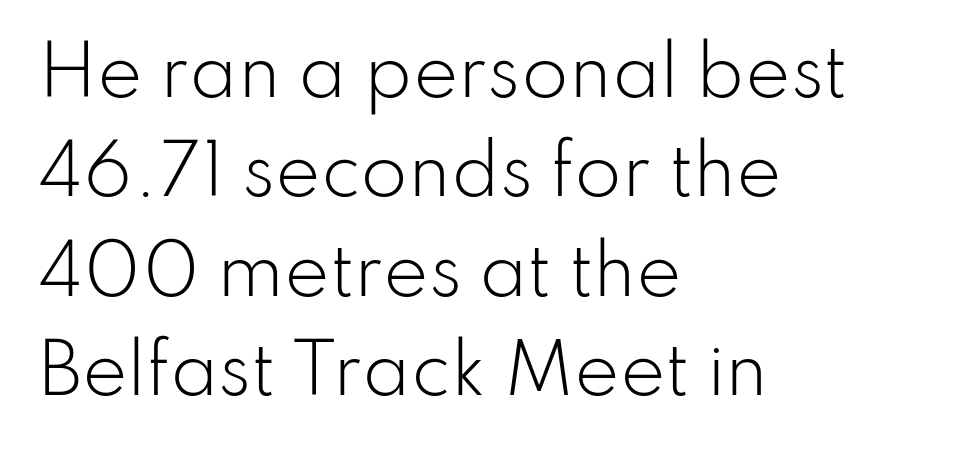
{"serif": "no", "italic": "no", "bold": "no", "weight": "light", "width": "normal", "stroke_contrast": "low", "x_height": "small", "monospaced": "no", "underline": "no", "align": "left", "line_spacing": "normal", "line_spacing_ratio": 1.46, "letter_spacing": "normal", "letter_spacing_em": 0.0, "glyph_px": 68}
